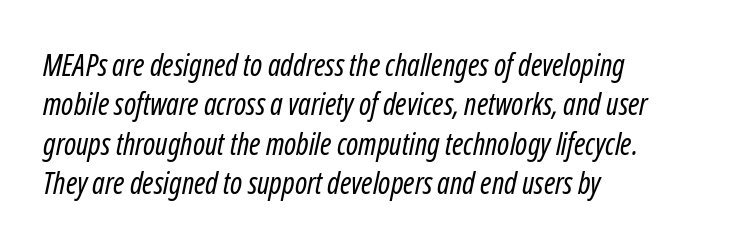
The specimen omits any rule beneath the text block's lines. The weight would be labelled regular, book, light, or lighter still. A typesetter would mark this as italic. Where is the straight margin? On the left.
